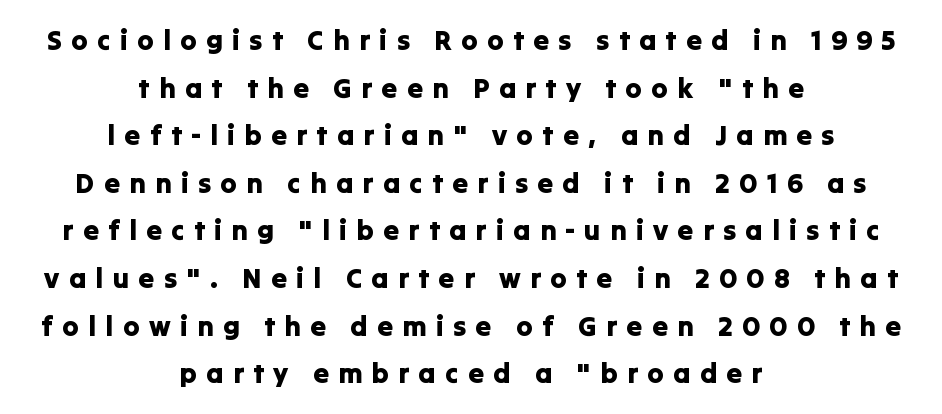
The image shows 28 px sans-serif type, upright; set centered, normal line spacing (1.7x), unusually wide letter spacing (+0.33 em), not underlined; low stroke contrast and a medium x-height.
